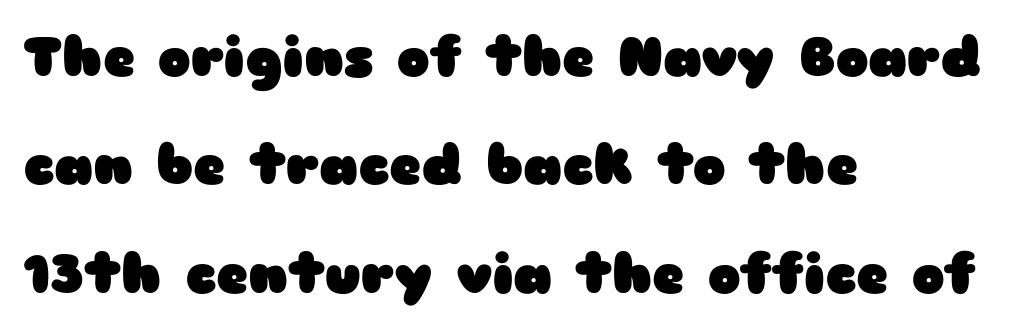
Posture: vertical. These lines carry a lot of weight — the face is fully bold. Lines of text with bare space underneath. Each word holds together tightly as a unit, with standard inter-letter gaps. A typesetter would call this proportional, since set widths differ per character. The compositor pushed each line to the left boundary.
